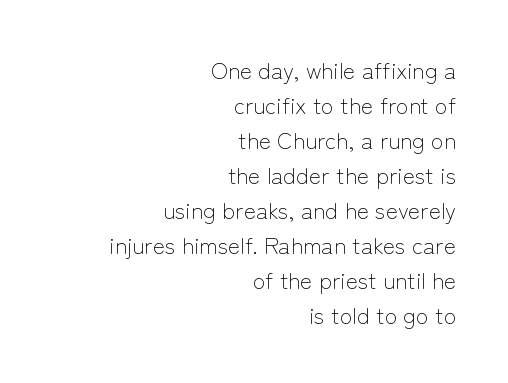
Q: Is the text bold? A: No.
Q: Is the text italic (slanted)? A: No, it is upright.
Q: Is the text underlined? A: No.
Q: How is the paragraph aligned? A: Right-aligned.
Q: Is the spacing between letters normal or unusually wide? A: Normal.
Q: Is the spacing between lines tight, normal or loose? A: Normal.
